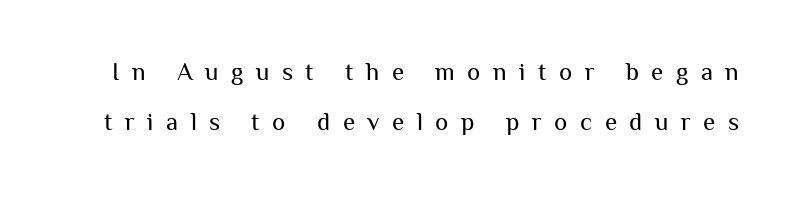
The image shows 25 px text type, upright; set loose line spacing (2.02x), unusually wide letter spacing (+0.5 em), not underlined.
